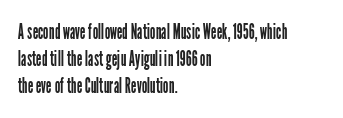
The image shows 22 px text type, upright; set left-aligned, line spacing 1.23x, normal letter spacing, not underlined.
